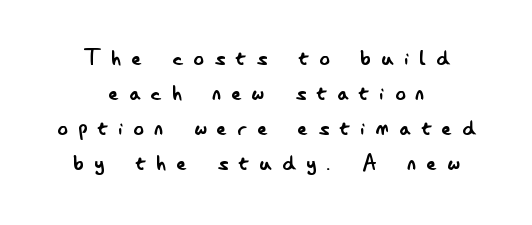
Q: Is the text bold? A: No.
Q: Is the text italic (slanted)? A: No, it is upright.
Q: Is the text underlined? A: No.
Q: How is the paragraph aligned? A: Centered.
Q: Is the spacing between letters normal or unusually wide? A: Unusually wide.
Q: Is the spacing between lines tight, normal or loose? A: Normal.
